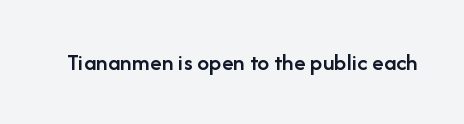
The image shows 24 px text type, upright; set normal letter spacing, not underlined.
